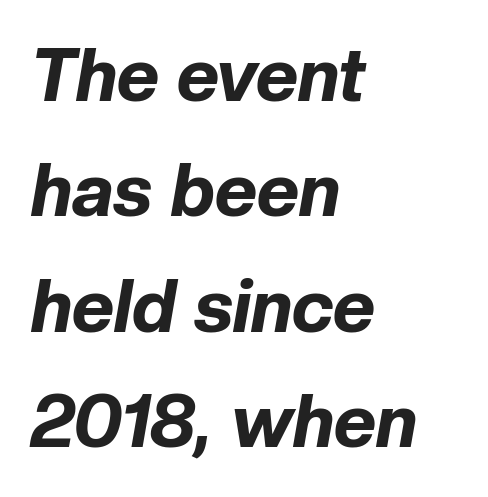
The image shows 73 px bold type, italic (leaning right); set left-aligned, normal line spacing (1.58x), normal letter spacing, not underlined; low stroke contrast and a medium x-height.
